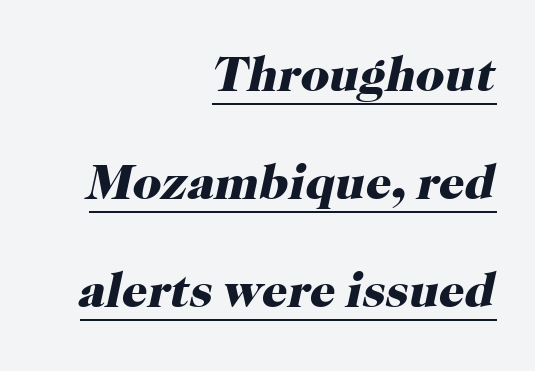
Caption: standard tracking, unaltered. Do the characters align in a grid? No, the font is proportional. Every row of glyphs terminates at an identical x-position on the right. The font's italic variant was chosen for this text. The passage shown is emphatically bold.
